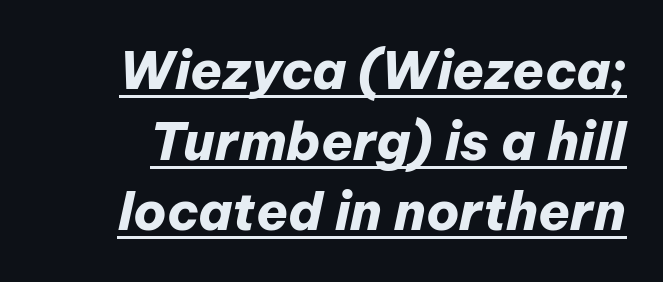
Q: Is the text bold? A: Yes.
Q: Is the text italic (slanted)? A: Yes, it leans right by about 12 degrees.
Q: Is the text underlined? A: Yes.
Q: Is the spacing between letters normal or unusually wide? A: Normal.
Q: Is the spacing between lines tight, normal or loose? A: Normal.
Q: Width (condensed, normal, or wide)? A: Normal.
Q: Stroke contrast? A: Low.
Q: x-height? A: Medium.
Q: Monospaced? A: No.
